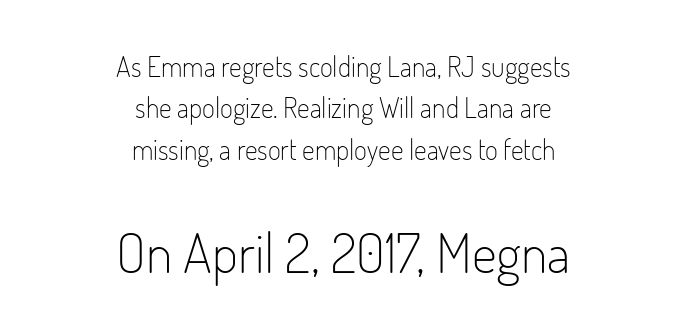
{"serif": "no", "italic": "no", "bold": "no", "weight": "light", "width": "condensed", "stroke_contrast": "low", "x_height": "small", "monospaced": "no", "underline": "no", "align": "center", "line_spacing": "normal", "line_spacing_ratio": 1.48, "letter_spacing": "normal", "letter_spacing_em": 0.0, "larger_block": "second", "size_ratio": 1.96, "glyph_px": 55}
